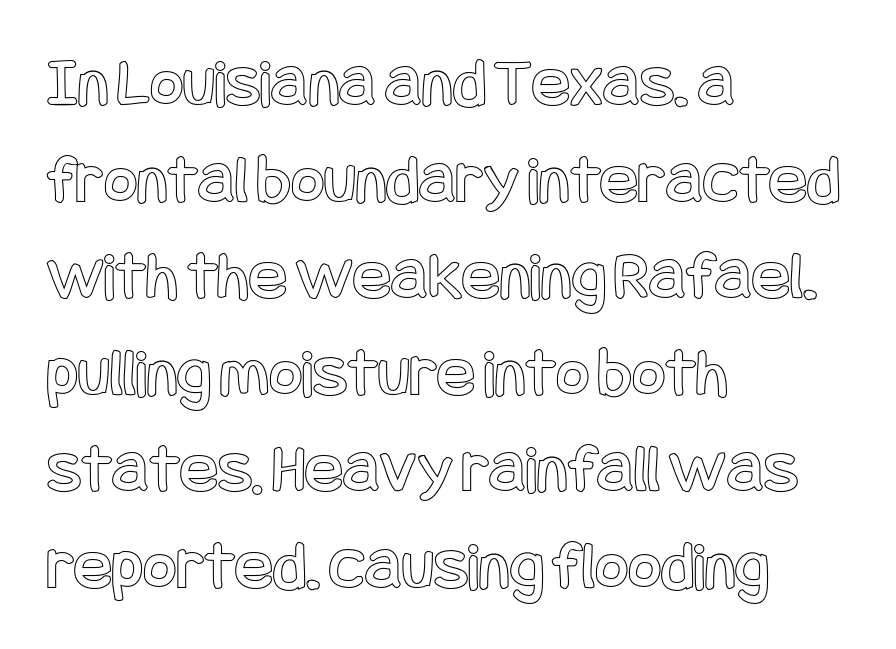
The image shows 71 px condensed type, upright; set left-aligned, normal line spacing (1.36x), normal letter spacing, not underlined; a large x-height.
